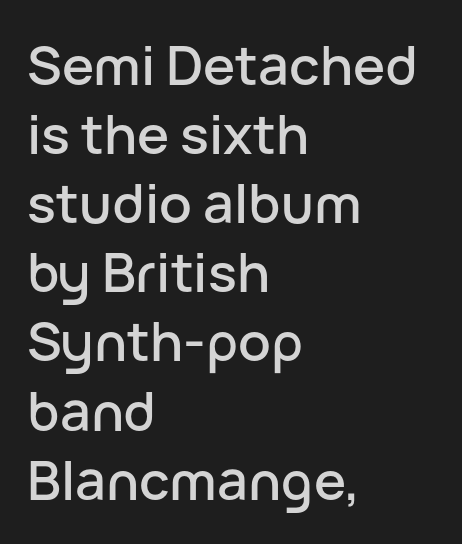
The image shows 54 px sans-serif type, upright; set left-aligned, normal line spacing (1.28x), normal letter spacing, not underlined; low stroke contrast and a medium x-height.
